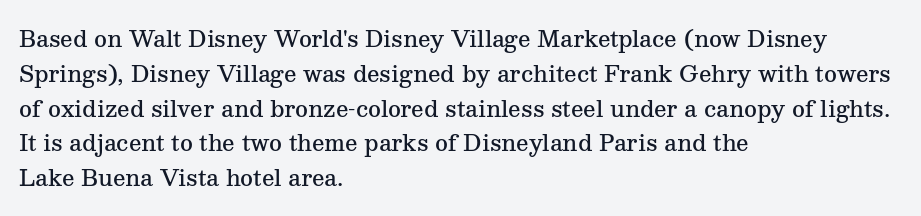
Firm but not heavy-handed strokes: this text is semibold. The specimen omits any rule beneath the text block's lines. Ordinary non-slanted type is in use. Each new line begins a customary step beneath the previous one. The line texture is even and compact thanks to regular tracking.
